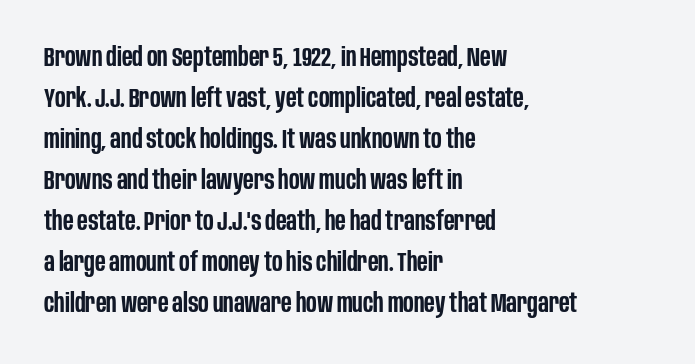
The image shows 27 px text type, upright; set left-aligned, normal line spacing (1.52x), normal letter spacing, not underlined.
